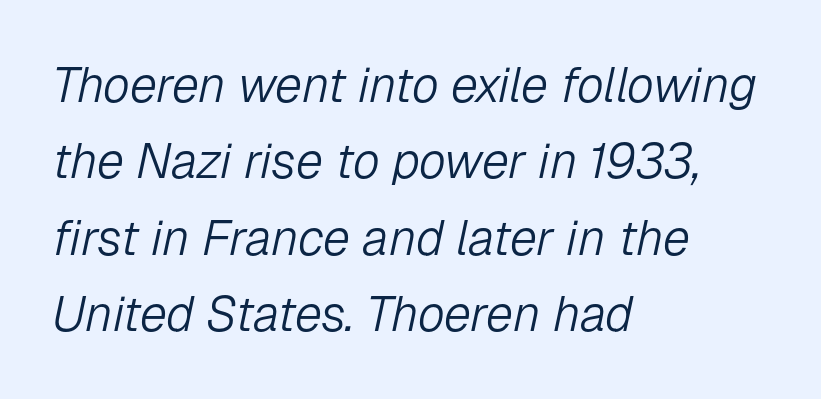
Q: Is the text bold? A: No.
Q: Is the text italic (slanted)? A: Yes, it leans right by about 12 degrees.
Q: Is the text underlined? A: No.
Q: How is the paragraph aligned? A: Left-aligned.
Q: Is the spacing between letters normal or unusually wide? A: Normal.
Q: Is the spacing between lines tight, normal or loose? A: Normal.
Q: Width (condensed, normal, or wide)? A: Normal.
Q: Stroke contrast? A: Low.
Q: x-height? A: Medium.
Q: Monospaced? A: No.
